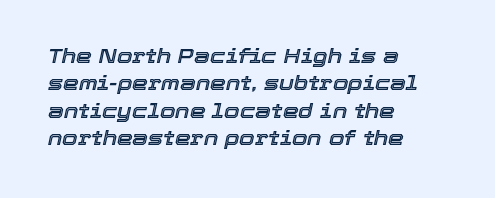
One glance says typical: line gaps are just what's usual. The face used here has a pronounced slope to its letters. The compositor pushed each line to the left boundary. You could call the tracking neutral — neither tight nor loose. Nobody drew a line under any word here.
